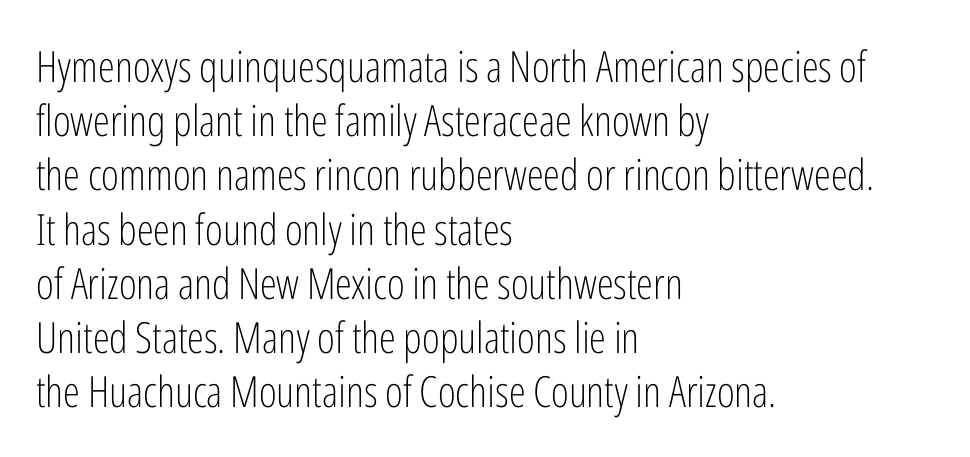
Q: Is the text bold? A: No.
Q: Is the text italic (slanted)? A: No, it is upright.
Q: Is the typeface a serif or a sans-serif typeface? A: Sans-serif.
Q: Is the text underlined? A: No.
Q: How is the paragraph aligned? A: Left-aligned.
Q: Is the spacing between letters normal or unusually wide? A: Normal.
Q: Is the spacing between lines tight, normal or loose? A: Normal.
Q: Width (condensed, normal, or wide)? A: Condensed.
Q: Stroke contrast? A: Low.
Q: x-height? A: Medium.
Q: Monospaced? A: No.
